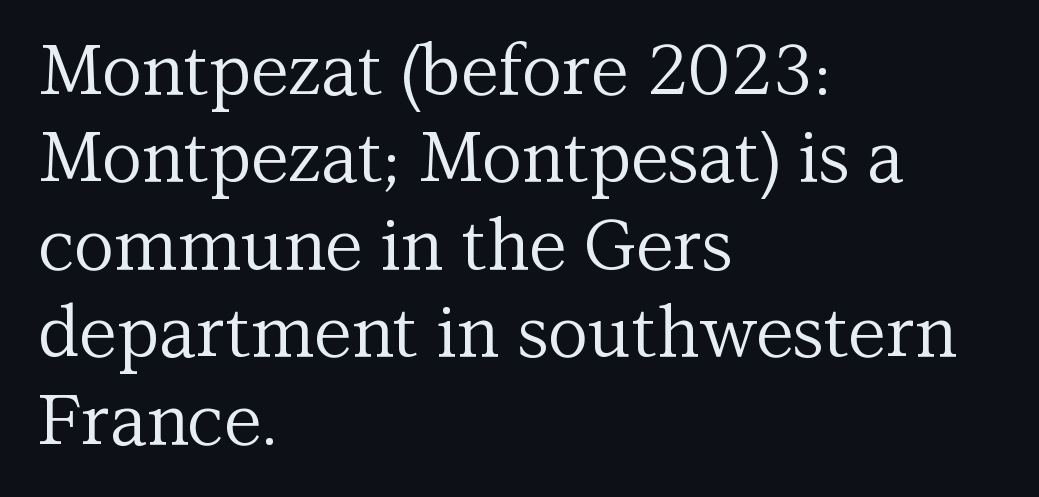
The image shows 70 px regular-weight serif type, upright; set left-aligned, normal line spacing (1.25x), normal letter spacing, not underlined; medium stroke contrast and a medium x-height.
